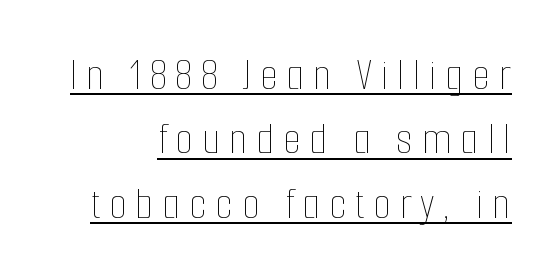
{"italic": "no", "bold": "no", "weight": "thin", "width": "condensed", "stroke_contrast": "low", "x_height": "medium", "monospaced": "no", "underline": "yes", "align": "right", "line_spacing": "normal", "line_spacing_ratio": 1.37, "glyph_px": 47}
